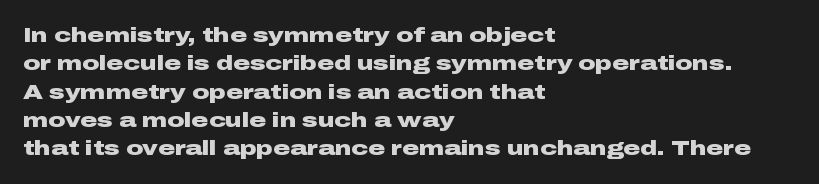
{"italic": "no", "bold": "yes", "underline": "no", "align": "left", "line_spacing": "normal", "line_spacing_ratio": 1.35, "letter_spacing": "normal", "letter_spacing_em": 0.0, "glyph_px": 21}
